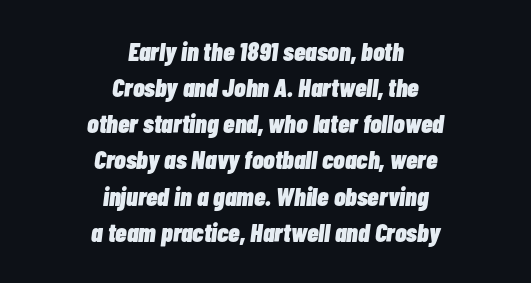
{"italic": "yes", "lean": "right", "slant_degrees": 7, "bold": "yes", "underline": "no", "align": "center", "line_spacing": "normal", "line_spacing_ratio": 1.39, "letter_spacing": "normal", "letter_spacing_em": 0.0, "glyph_px": 26}
